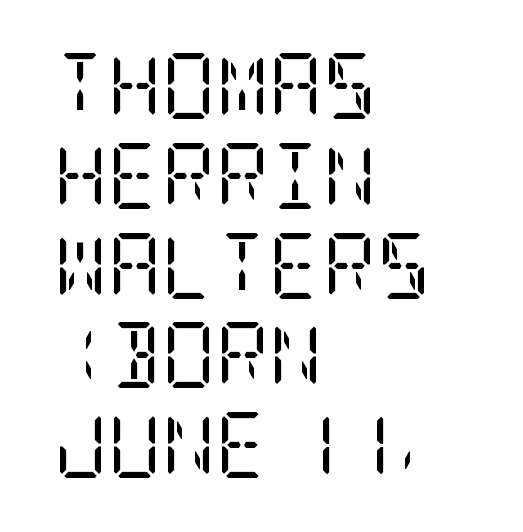
The image shows 66 px regular-weight, condensed serif type, upright; set left-aligned, normal line spacing (1.36x), normal letter spacing, not underlined; low stroke contrast and a large x-height.
